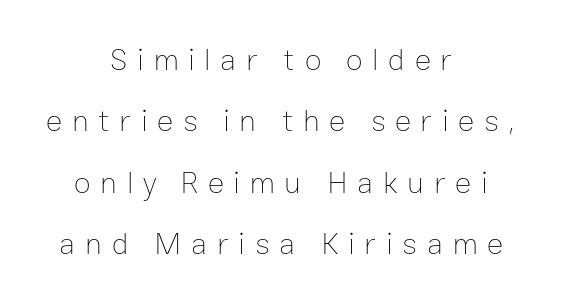
Notice how the passage keeps no hard edge, just a central spine. Clear beneath every line of the passage. Do the characters align in a grid? No, the font is proportional. Vertically, the passage feels expansive, rows floating well apart. Inter-character spacing is expanded well beyond the font's built-in metrics.
